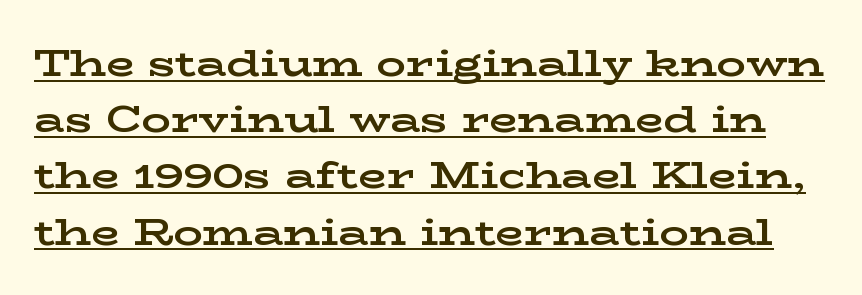
This is roman type, the default non-slanted kind. Caption: standard tracking, unaltered. Regular leading. Each glyph is drawn with heavy, bold strokes. The specimen includes a rule beneath the text block's lines. Think of a printed novel: that variable character pitch is what you see here.
